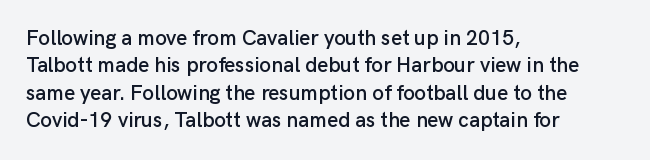
Q: Is the text italic (slanted)? A: No, it is upright.
Q: Is the text underlined? A: No.
Q: How is the paragraph aligned? A: Left-aligned.
Q: Is the spacing between letters normal or unusually wide? A: Normal.
Q: Is the spacing between lines tight, normal or loose? A: Normal.
